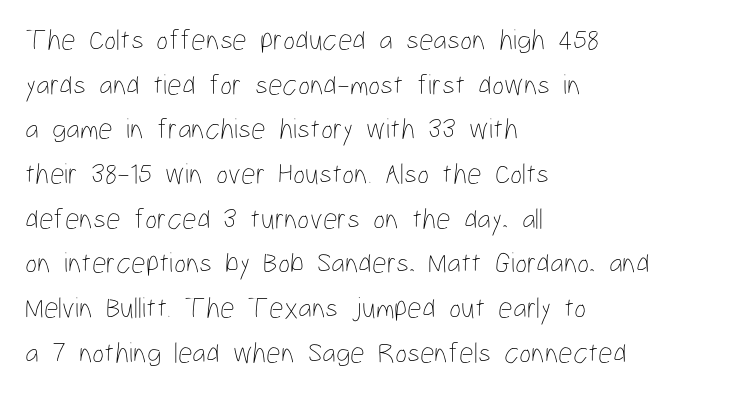
Q: Is the text bold? A: No.
Q: Is the text italic (slanted)? A: No, it is upright.
Q: Is the text underlined? A: No.
Q: How is the paragraph aligned? A: Left-aligned.
Q: Is the spacing between letters normal or unusually wide? A: Normal.
Q: Is the spacing between lines tight, normal or loose? A: Normal.
Q: Width (condensed, normal, or wide)? A: Condensed.
Q: Stroke contrast? A: Low.
Q: x-height? A: Medium.
Q: Monospaced? A: No.
